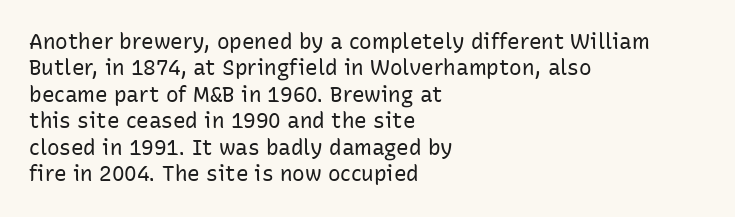
The rendering uses a moderate line-height, typical for paragraphs. Only glyphs here, with clear space below each row. The passage is arranged the way most books set body copy — flush left. Spacing between characters is what you'd get straight out of the box.
